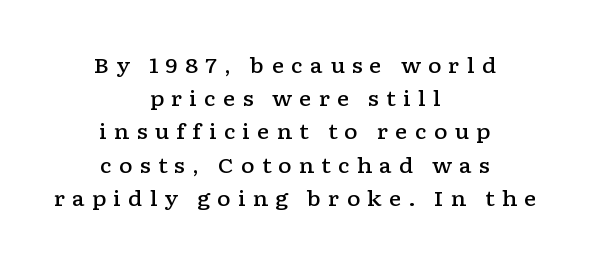
One glance says typical: line gaps are just what's usual. Rule under the text: the space is simply empty. Centered paragraph, ragged on both sides. The gaps between neighbouring characters are conspicuously large. Typographic density is moderately raised because the face is semibold.
